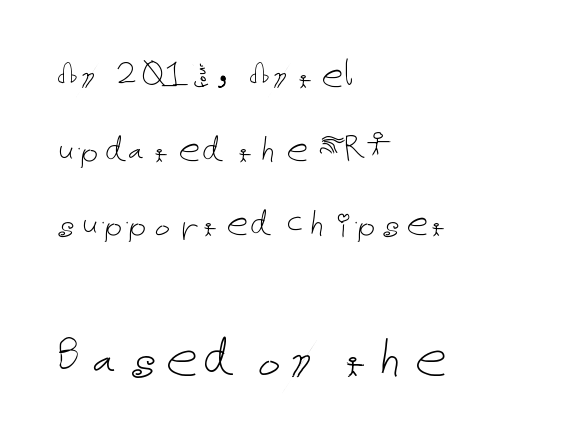
In this sample the second text group is rendered at the bigger scale. Is the type heavy? It reads as light-to-regular instead. If you drew a line through each stem, it would be perfectly vertical. Does the copy run flush right? No — it runs flush left. Just letters on the line, the space beneath them empty. Tracking here is standard; glyphs follow each other at the usual distance.
